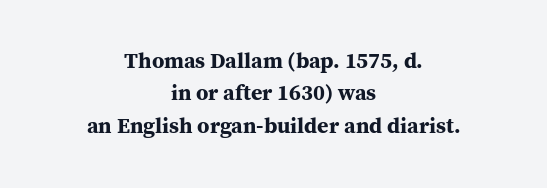
Q: Is the text bold? A: Yes.
Q: Is the text italic (slanted)? A: No, it is upright.
Q: Is the text underlined? A: No.
Q: How is the paragraph aligned? A: Centered.
Q: Is the spacing between letters normal or unusually wide? A: Normal.
Q: Is the spacing between lines tight, normal or loose? A: Normal.
